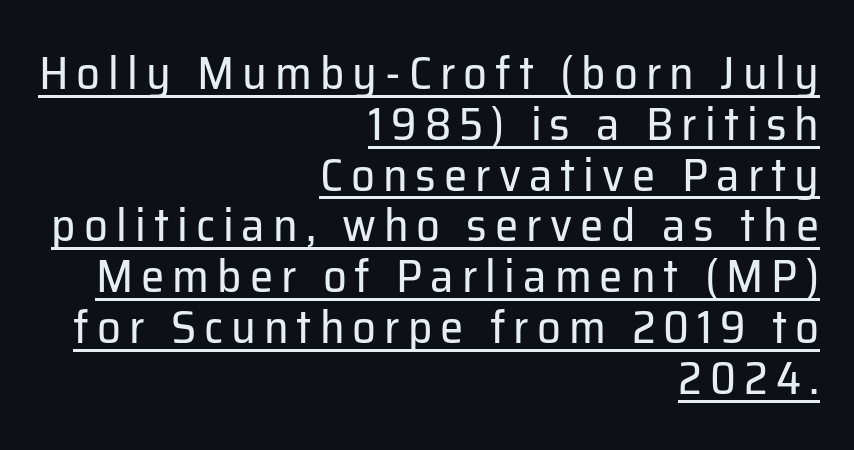
The image shows 47 px regular-weight sans-serif type, upright; set right-aligned, tight line spacing (1.08x), underlined; low stroke contrast and a medium x-height.
